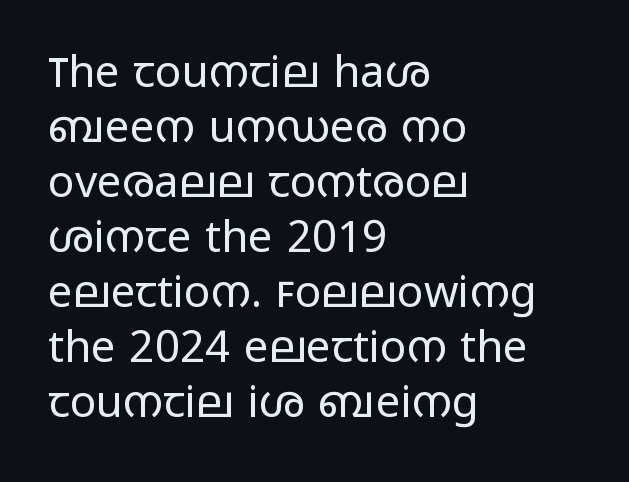
The image shows 44 px regular-weight, wide sans-serif type, upright; set left-aligned, normal line spacing (1.25x), normal letter spacing, not underlined; low stroke contrast and a medium x-height.
